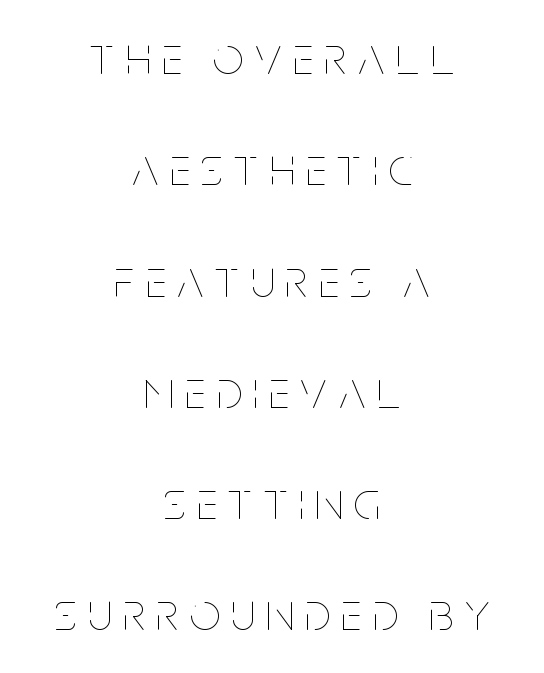
The image shows 53 px thin, condensed type, upright; set centered, loose line spacing (2.1x), unusually wide letter spacing (+0.22 em), not underlined; low stroke contrast and a large x-height.
